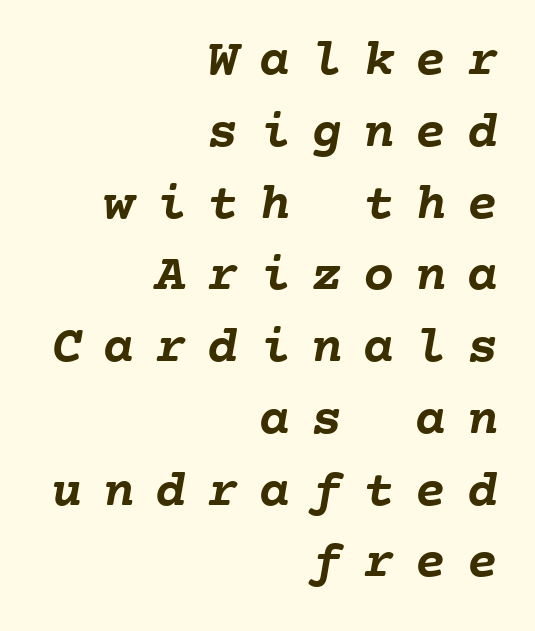
Q: Is the text bold? A: Yes.
Q: Is the text underlined? A: No.
Q: How is the paragraph aligned? A: Right-aligned.
Q: Is the spacing between letters normal or unusually wide? A: Unusually wide.
Q: Is the spacing between lines tight, normal or loose? A: Normal.
Q: Width (condensed, normal, or wide)? A: Normal.
Q: Stroke contrast? A: Low.
Q: x-height? A: Medium.
Q: Monospaced? A: Yes.
